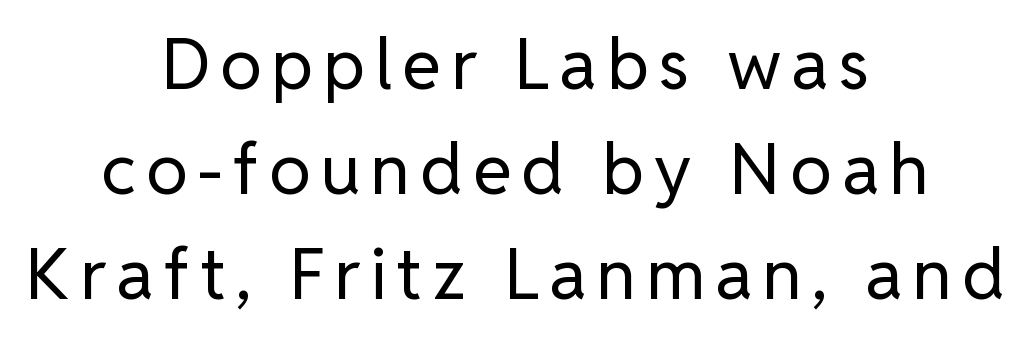
The image shows 71 px regular-weight sans-serif type, upright; set centered, normal line spacing (1.48x), not underlined; low stroke contrast and a medium x-height.
